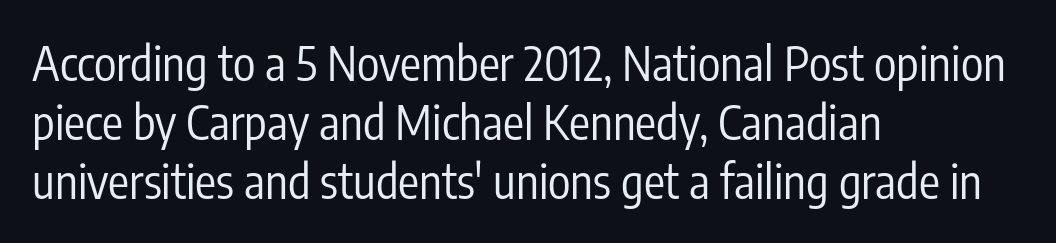
Q: Is the text bold? A: No.
Q: Is the text italic (slanted)? A: No, it is upright.
Q: Is the typeface a serif or a sans-serif typeface? A: Sans-serif.
Q: Is the text underlined? A: No.
Q: How is the paragraph aligned? A: Left-aligned.
Q: Is the spacing between letters normal or unusually wide? A: Normal.
Q: Is the spacing between lines tight, normal or loose? A: Normal.
Q: Width (condensed, normal, or wide)? A: Condensed.
Q: Stroke contrast? A: Low.
Q: x-height? A: Medium.
Q: Monospaced? A: No.
